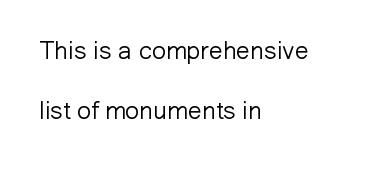
Q: Is the text bold? A: No.
Q: Is the text italic (slanted)? A: No, it is upright.
Q: Is the text underlined? A: No.
Q: How is the paragraph aligned? A: Left-aligned.
Q: Is the spacing between letters normal or unusually wide? A: Normal.
Q: Is the spacing between lines tight, normal or loose? A: Loose.
